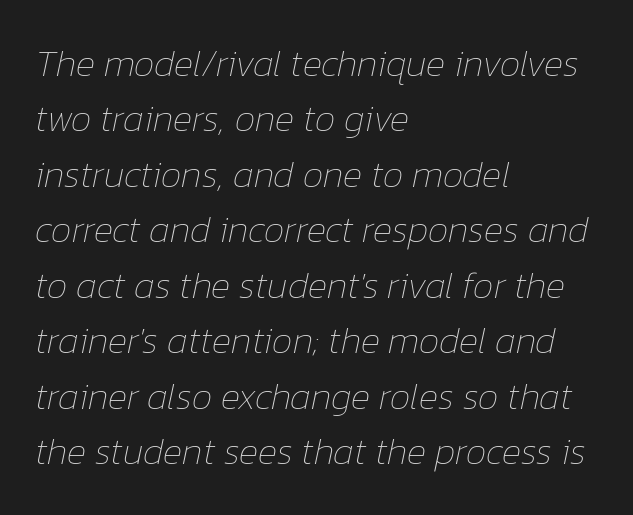
The image shows 37 px thin type, italic (leaning right); set left-aligned, normal line spacing (1.5x), normal letter spacing, not underlined; low stroke contrast and a medium x-height.
